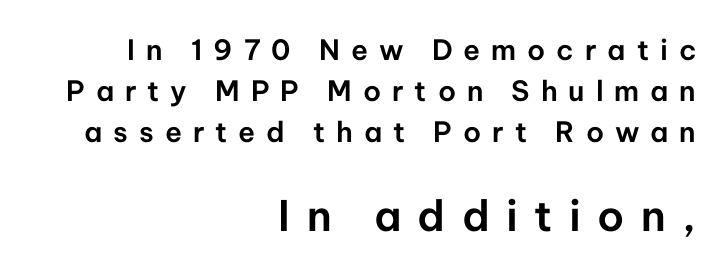
{"serif": "no", "italic": "no", "width": "normal", "stroke_contrast": "low", "x_height": "medium", "monospaced": "no", "underline": "no", "align": "right", "line_spacing": "normal", "line_spacing_ratio": 1.47, "letter_spacing": "wide", "letter_spacing_em": 0.39, "larger_block": "second", "size_ratio": 1.5, "glyph_px": 42}
